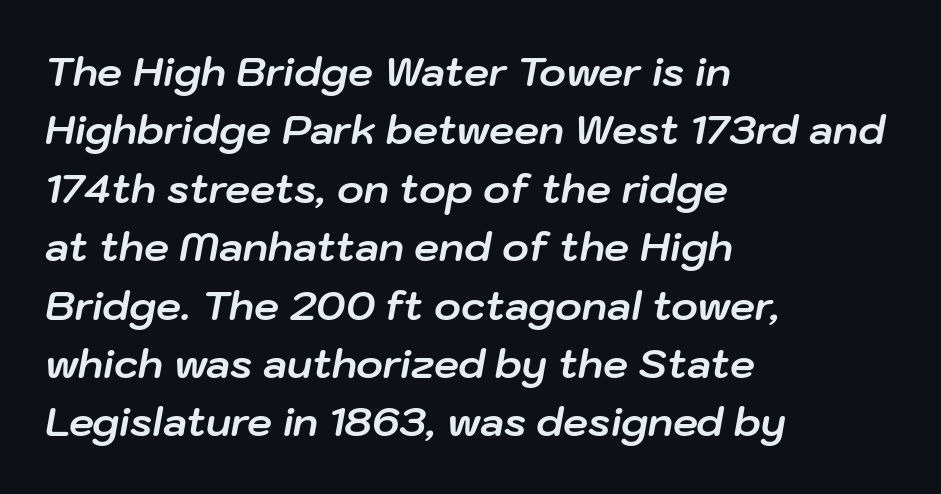
{"italic": "yes", "lean": "right", "slant_degrees": 10, "bold": "yes", "weight": "bold", "width": "normal", "stroke_contrast": "low", "x_height": "medium", "monospaced": "no", "underline": "no", "align": "left", "line_spacing": "normal", "line_spacing_ratio": 1.46, "letter_spacing": "normal", "letter_spacing_em": 0.0, "glyph_px": 40}
